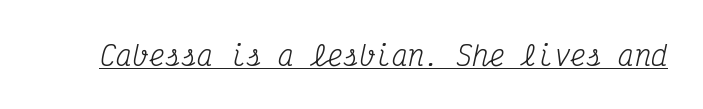
Q: Is the text bold? A: No.
Q: Is the text italic (slanted)? A: Yes, it leans right by about 12 degrees.
Q: Is the text underlined? A: Yes.
Q: Is the spacing between letters normal or unusually wide? A: Normal.
